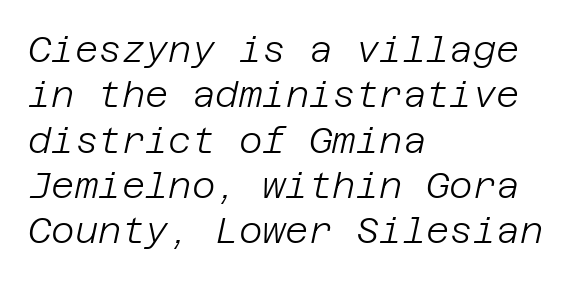
{"italic": "yes", "lean": "right", "slant_degrees": 12, "bold": "no", "weight": "light", "width": "normal", "stroke_contrast": "low", "x_height": "large", "underline": "no", "align": "left", "line_spacing": "normal", "line_spacing_ratio": 1.26, "letter_spacing": "normal", "letter_spacing_em": 0.0, "glyph_px": 36}
